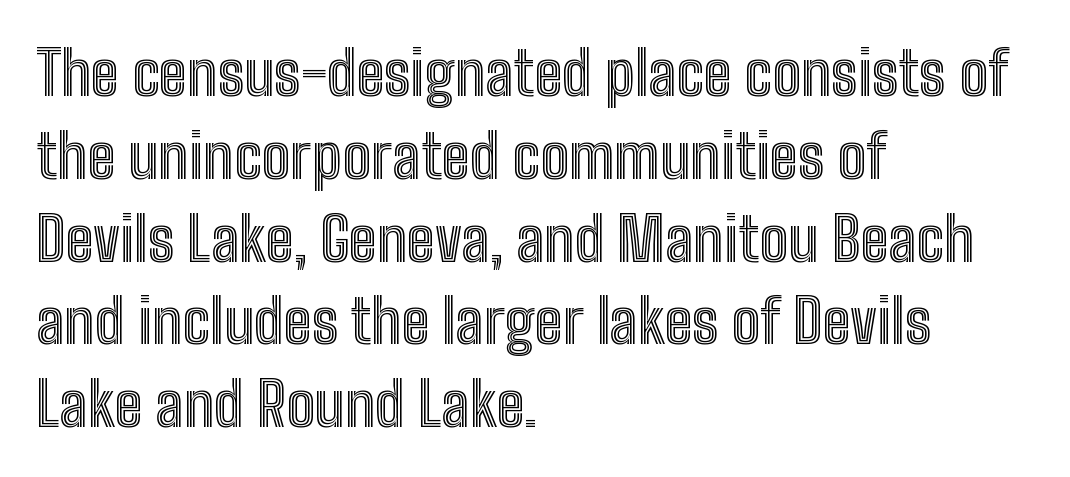
{"italic": "no", "width": "condensed", "x_height": "medium", "monospaced": "no", "underline": "no", "align": "left", "line_spacing": "normal", "line_spacing_ratio": 1.38, "letter_spacing": "normal", "letter_spacing_em": 0.0, "glyph_px": 60}
